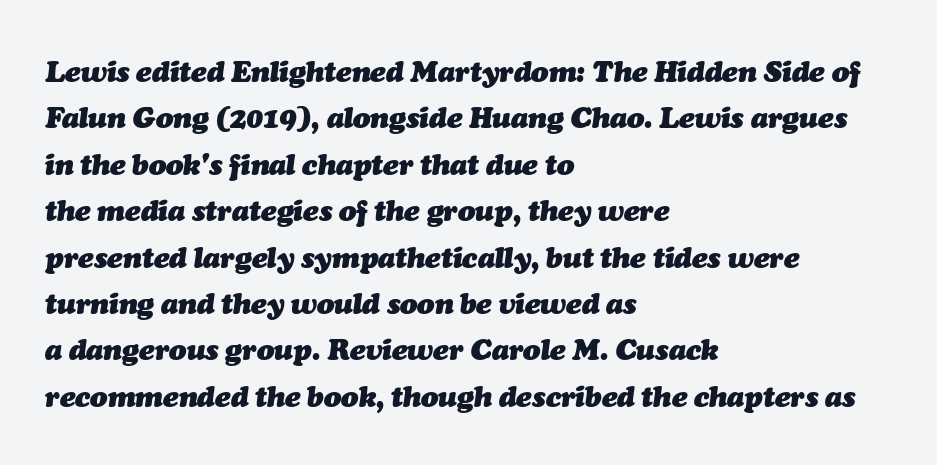
The image shows 29 px heavy type, italic (leaning right); set left-aligned, normal line spacing (1.6x), normal letter spacing, not underlined; medium stroke contrast and a medium x-height.
